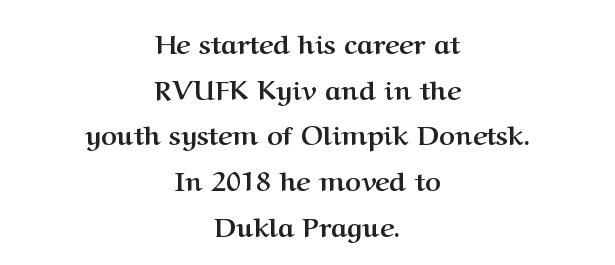
The baseline area is clear. The text block is weighted toward neither margin, spreading evenly from the middle. The typography opts for an upright posture over an oblique one. Summary of weight: heavy, a full bold. The vertical gap from one line to the next is medium.
